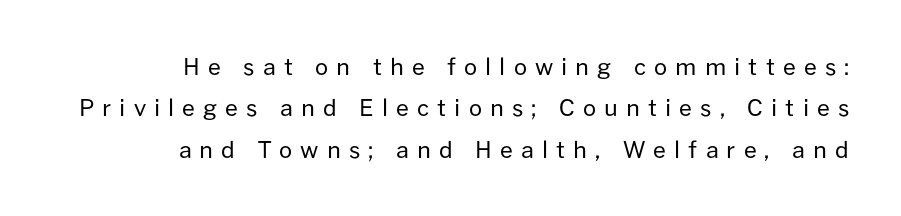
{"italic": "no", "bold": "no", "underline": "no", "align": "right", "line_spacing_ratio": 1.8, "letter_spacing": "wide", "letter_spacing_em": 0.35, "glyph_px": 23}
